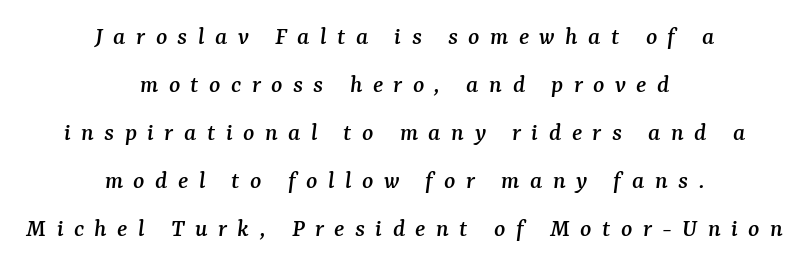
The image shows 26 px text type, italic (leaning right); set centered, line spacing 1.85x, unusually wide letter spacing (+0.4 em), not underlined.
